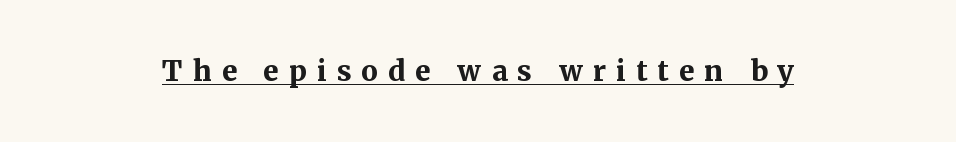
Do the characters align in a grid? No, the font is proportional. This rendering uses center alignment, leaving both contours irregular but symmetric. The passage shown is typeset with a serif family. The strokes are fattened all the way to bold. The words here are underlined. Letter spacing: wide.
